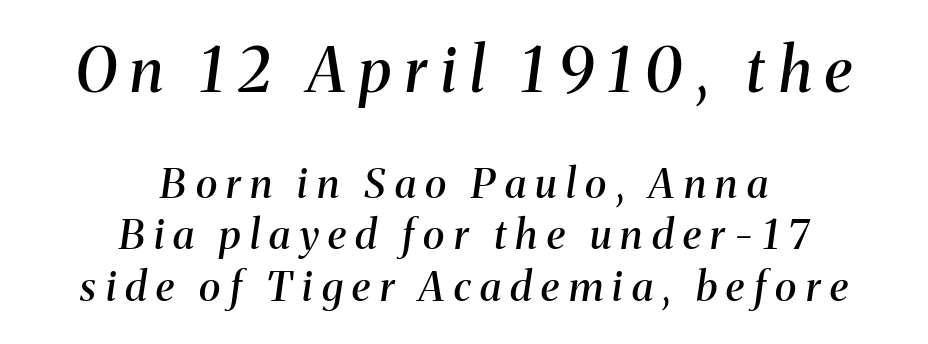
{"serif": "yes", "italic": "yes", "lean": "right", "slant_degrees": 8, "bold": "semi", "weight": "semibold", "width": "normal", "stroke_contrast": "medium", "x_height": "medium", "monospaced": "no", "underline": "no", "align": "center", "line_spacing": "normal", "line_spacing_ratio": 1.26, "letter_spacing": "wide", "letter_spacing_em": 0.23, "larger_block": "first", "size_ratio": 1.49, "glyph_px": 61}
